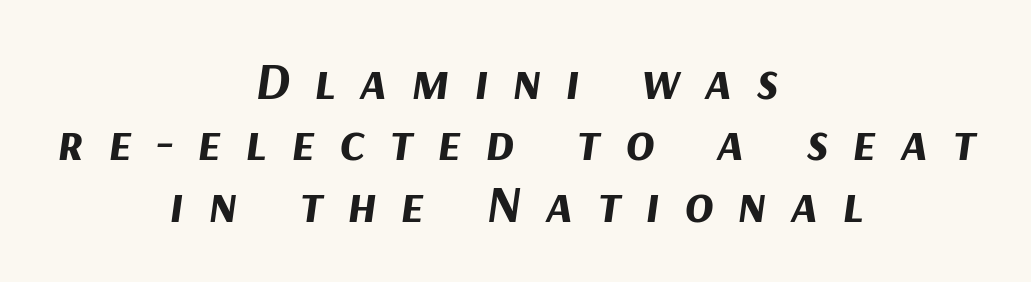
Q: Is the text bold? A: Yes.
Q: Is the text italic (slanted)? A: Yes, it leans right by about 9 degrees.
Q: Is the text underlined? A: No.
Q: How is the paragraph aligned? A: Centered.
Q: Is the spacing between letters normal or unusually wide? A: Unusually wide.
Q: Width (condensed, normal, or wide)? A: Normal.
Q: Stroke contrast? A: Medium.
Q: x-height? A: Medium.
Q: Monospaced? A: No.
